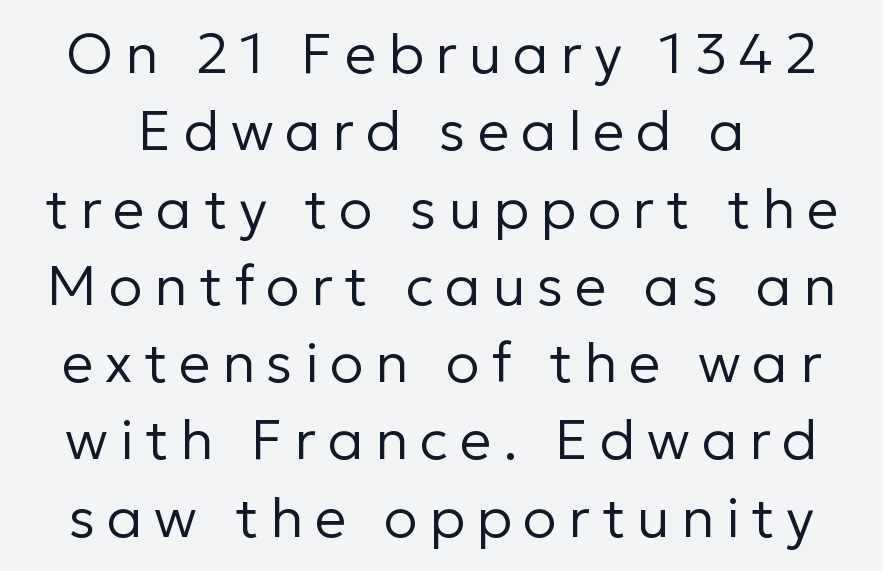
Q: Is the text bold? A: No.
Q: Is the text italic (slanted)? A: No, it is upright.
Q: Is the typeface a serif or a sans-serif typeface? A: Sans-serif.
Q: Is the text underlined? A: No.
Q: Is the spacing between letters normal or unusually wide? A: Unusually wide.
Q: Is the spacing between lines tight, normal or loose? A: Normal.
Q: Width (condensed, normal, or wide)? A: Normal.
Q: Stroke contrast? A: Low.
Q: x-height? A: Medium.
Q: Monospaced? A: No.
